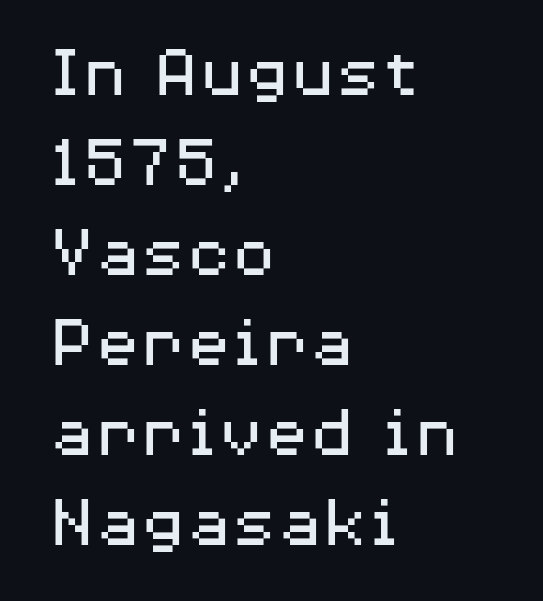
{"serif": "no", "italic": "no", "bold": "no", "weight": "regular", "width": "wide", "stroke_contrast": "medium", "x_height": "medium", "monospaced": "no", "underline": "no", "align": "left", "line_spacing_ratio": 1.2, "letter_spacing": "normal", "letter_spacing_em": 0.0, "glyph_px": 75}
